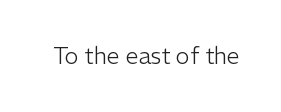
The type is set solid horizontally, with unmodified tracking. Words float on clear page, feet unadorned. A quiet, ordinary-to-light weight characterises the typeface. The type sits square on the baseline with zero lean.
